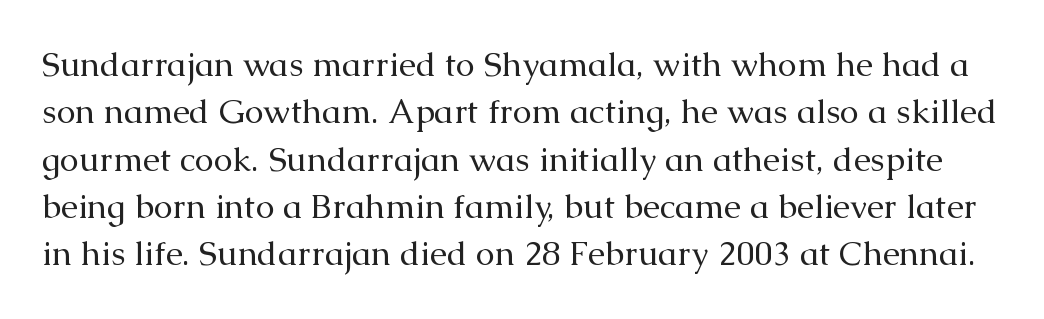
Proportional: the letters do not fall into vertical columns. Counters stay open thanks to moderate or lighter strokes. This sample uses plain, unmodified letter spacing. Only glyphs here, with clear space below each row. The typeface chosen for these lines features serifs. Line spacing here is normal.
